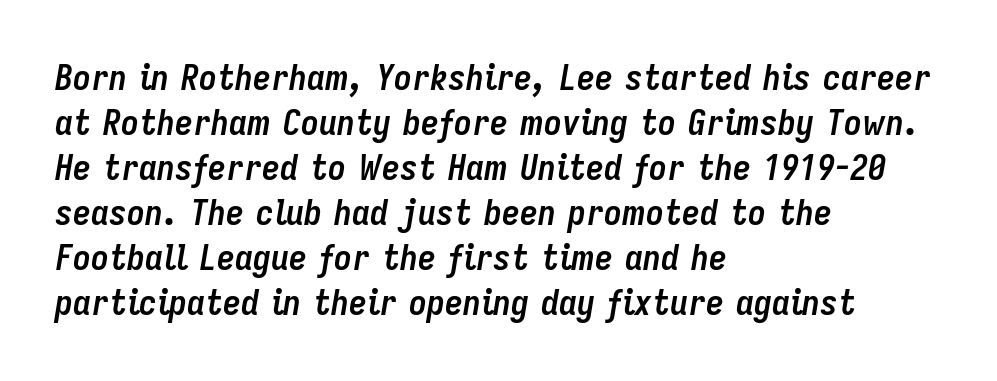
Q: Is the text bold? A: Yes.
Q: Is the text italic (slanted)? A: Yes, it leans right by about 9 degrees.
Q: Is the text underlined? A: No.
Q: How is the paragraph aligned? A: Left-aligned.
Q: Is the spacing between letters normal or unusually wide? A: Normal.
Q: Is the spacing between lines tight, normal or loose? A: Normal.
Q: Width (condensed, normal, or wide)? A: Condensed.
Q: Stroke contrast? A: Low.
Q: x-height? A: Medium.
Q: Monospaced? A: No.
